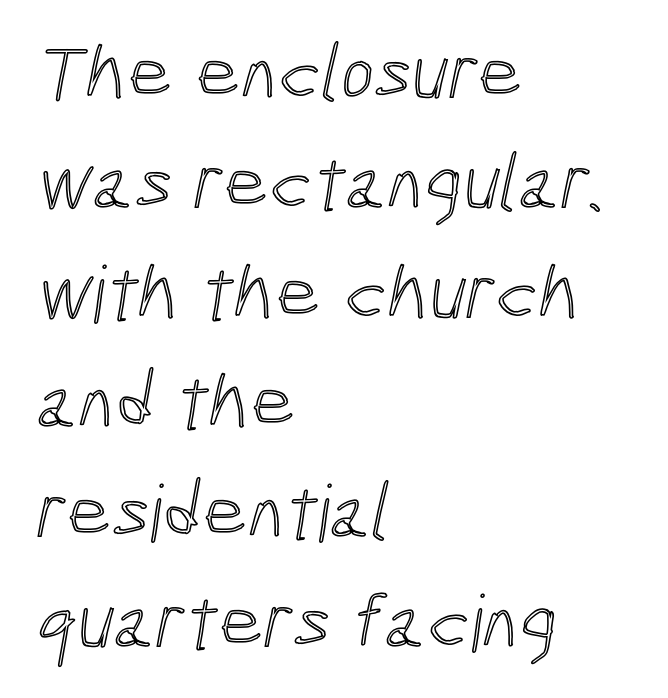
The image shows 79 px condensed type; set left-aligned, normal line spacing (1.39x), normal letter spacing, not underlined; a medium x-height.
